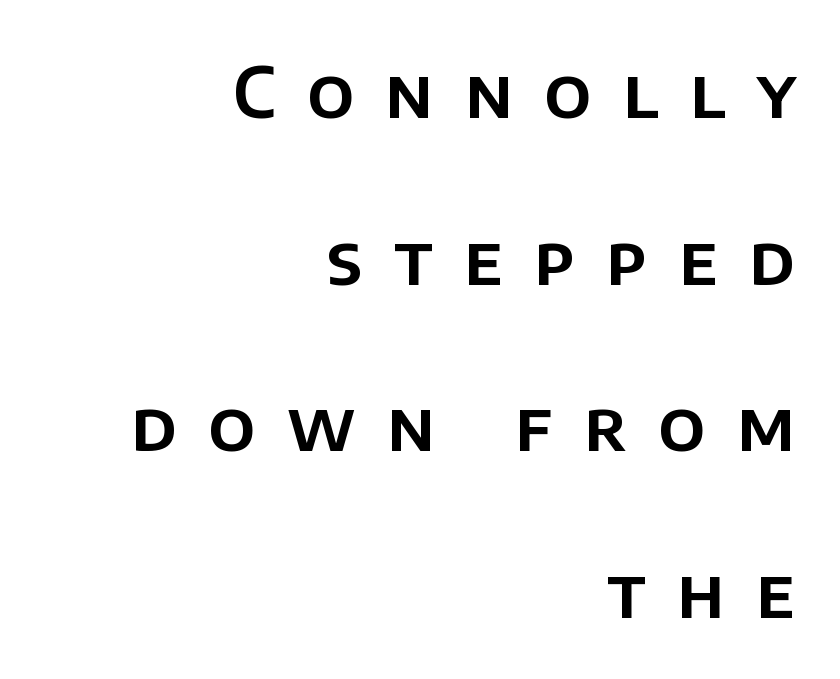
{"serif": "no", "italic": "no", "width": "normal", "stroke_contrast": "low", "x_height": "large", "monospaced": "no", "underline": "no", "align": "right", "line_spacing": "loose", "line_spacing_ratio": 2.38, "letter_spacing": "wide", "letter_spacing_em": 0.45, "glyph_px": 70}
